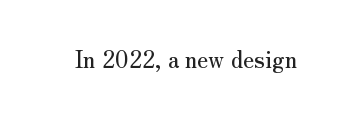
{"italic": "no", "underline": "no", "letter_spacing": "normal", "letter_spacing_em": 0.0, "glyph_px": 23}
